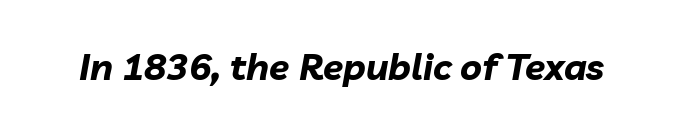
Q: Is the text bold? A: Yes.
Q: Is the text italic (slanted)? A: Yes, it leans right by about 10 degrees.
Q: Is the text underlined? A: No.
Q: Is the spacing between letters normal or unusually wide? A: Normal.
Q: Width (condensed, normal, or wide)? A: Normal.
Q: Stroke contrast? A: Low.
Q: x-height? A: Medium.
Q: Monospaced? A: No.
